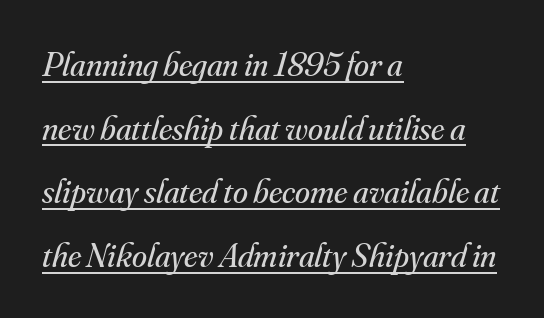
Q: Is the text bold? A: No.
Q: Is the text italic (slanted)? A: Yes, it leans right by about 16 degrees.
Q: Is the typeface a serif or a sans-serif typeface? A: Serif.
Q: Is the text underlined? A: Yes.
Q: How is the paragraph aligned? A: Left-aligned.
Q: Is the spacing between letters normal or unusually wide? A: Normal.
Q: Width (condensed, normal, or wide)? A: Normal.
Q: Stroke contrast? A: Medium.
Q: x-height? A: Small.
Q: Monospaced? A: No.
